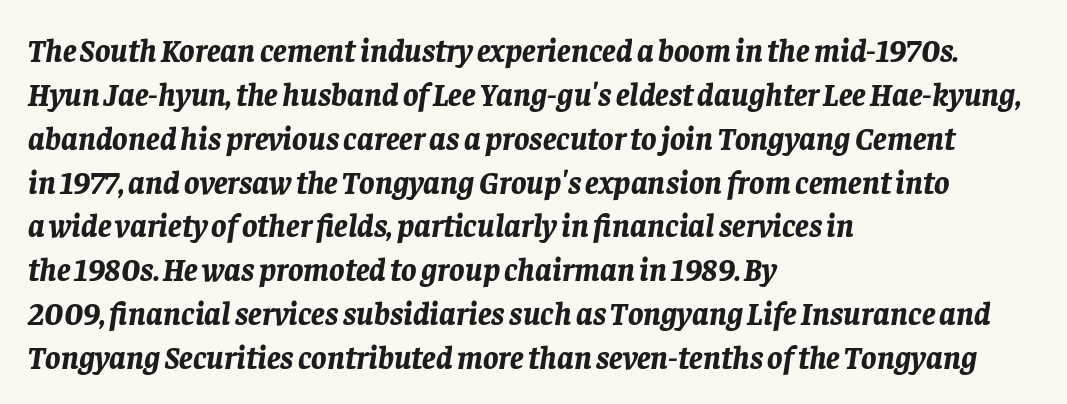
The letters are slanted; this is an italic face. The words here are not underlined. Compared with typical body copy, the letter spacing here is the same. The paragraph has a hard left edge and a soft right edge.
